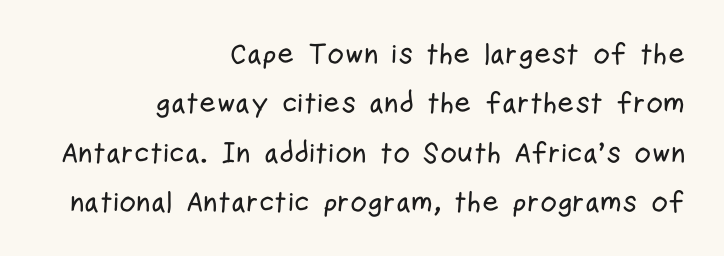
This rendering features lettering with no underline. Quick note: not italic, upright. The passage shown is typeset with a sans-serif family. The tracking reads as untouched default to a designer's eye. The space between consecutive lines is moderate.
